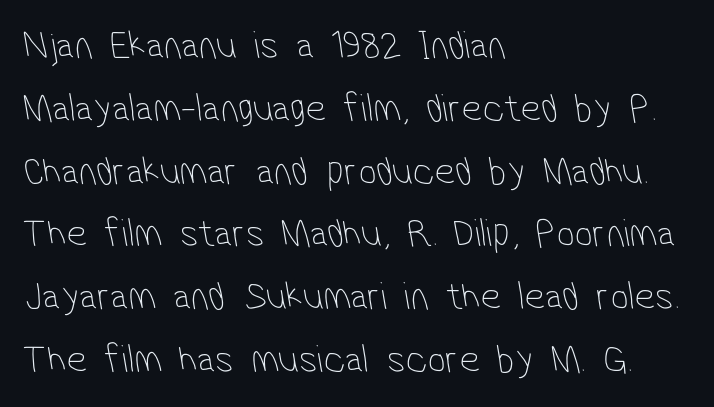
The image shows 40 px thin, condensed sans-serif type; set left-aligned, normal line spacing (1.57x), normal letter spacing, not underlined; low stroke contrast and a medium x-height.
